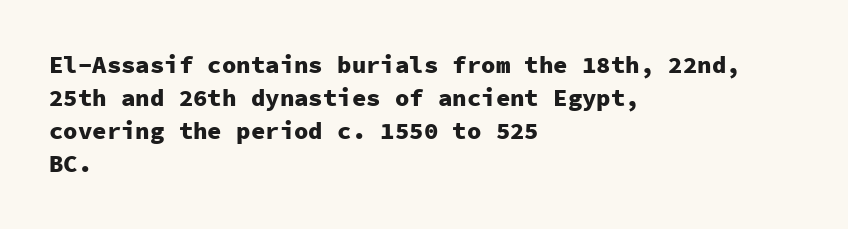
The image shows 24 px bold type, upright; set left-aligned, normal line spacing (1.38x), normal letter spacing, not underlined.
